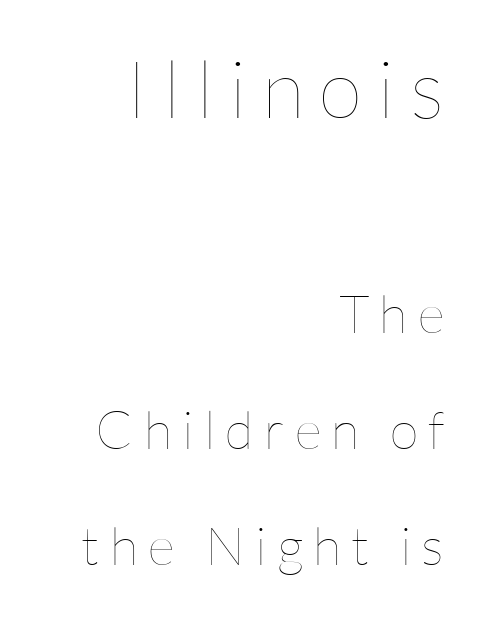
The image shows 80 px thin type, upright; set right-aligned, loose line spacing (2.19x), not underlined; the first (top) block is 1.51x larger; low stroke contrast and a medium x-height.
